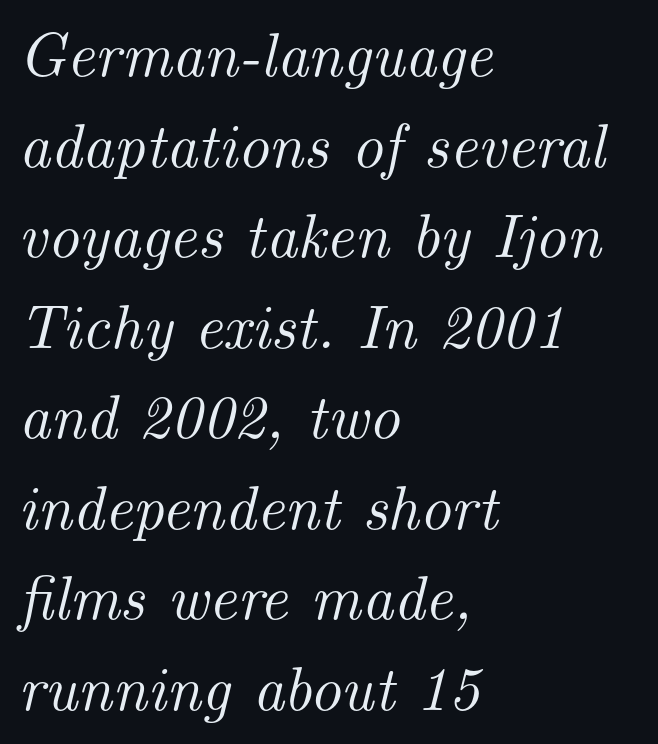
The image shows 62 px serif type, italic (leaning right); set left-aligned, normal line spacing (1.46x), normal letter spacing, not underlined; medium stroke contrast and a small x-height.
